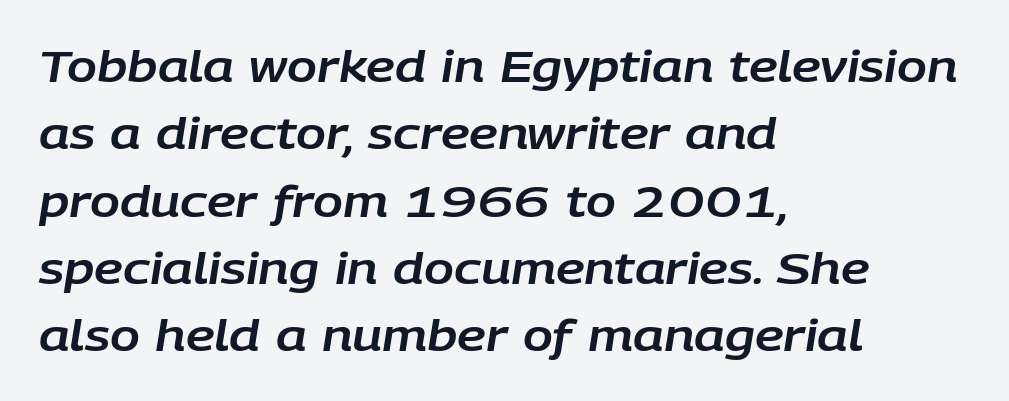
Q: Is the text italic (slanted)? A: Yes, it leans right by about 9 degrees.
Q: Is the text underlined? A: No.
Q: How is the paragraph aligned? A: Left-aligned.
Q: Is the spacing between letters normal or unusually wide? A: Normal.
Q: Is the spacing between lines tight, normal or loose? A: Normal.
Q: Width (condensed, normal, or wide)? A: Normal.
Q: Stroke contrast? A: Low.
Q: x-height? A: Large.
Q: Monospaced? A: No.
